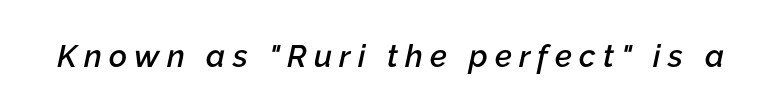
Underline: absent. The text carries the slant typical of an italic or oblique font. The face used here is proportionally spaced, like ordinary book or web type. Weight check: semibold — heavier than regular, not quite bold. Is the letter spacing exaggerated? Yes — the characters are pushed far apart.
